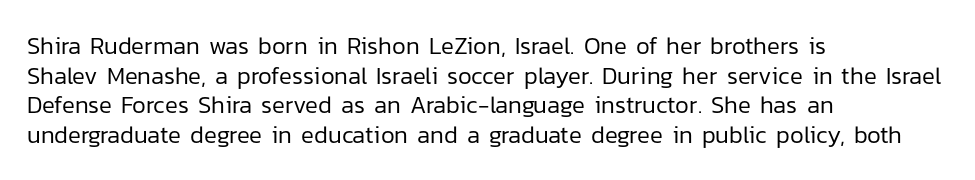
{"italic": "no", "bold": "no", "underline": "no", "align": "left", "line_spacing_ratio": 1.23, "letter_spacing": "normal", "letter_spacing_em": 0.0, "glyph_px": 24}
